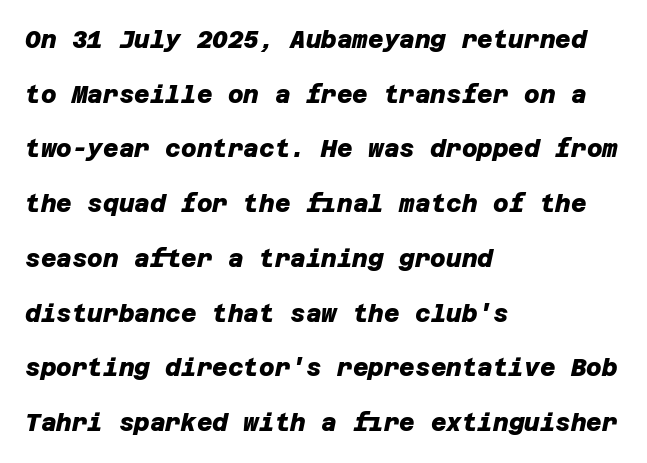
Has an underline been added? It has not. Students, this is bold: see how much ink each stroke carries. No extra tracking has been applied to these lines. The lines are spread far apart with generous leading.
